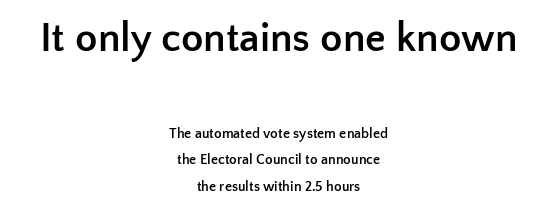
{"serif": "no", "italic": "no", "bold": "yes", "weight": "semibold", "width": "normal", "stroke_contrast": "low", "x_height": "medium", "monospaced": "no", "underline": "no", "align": "center", "line_spacing_ratio": 1.88, "letter_spacing": "normal", "letter_spacing_em": 0.0, "larger_block": "first", "size_ratio": 2.93, "glyph_px": 41}
